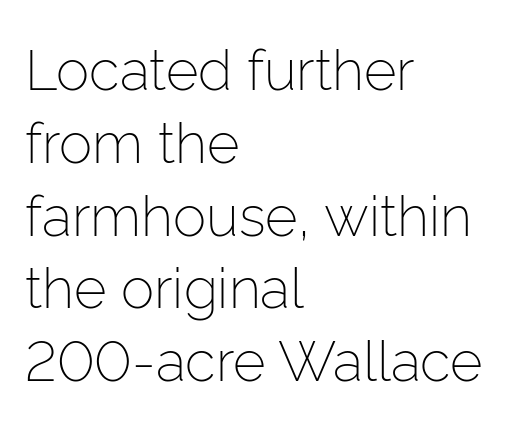
{"serif": "no", "italic": "no", "bold": "no", "weight": "light", "width": "normal", "stroke_contrast": "low", "x_height": "medium", "monospaced": "no", "underline": "no", "align": "left", "line_spacing": "normal", "line_spacing_ratio": 1.3, "letter_spacing": "normal", "letter_spacing_em": 0.0, "glyph_px": 56}
